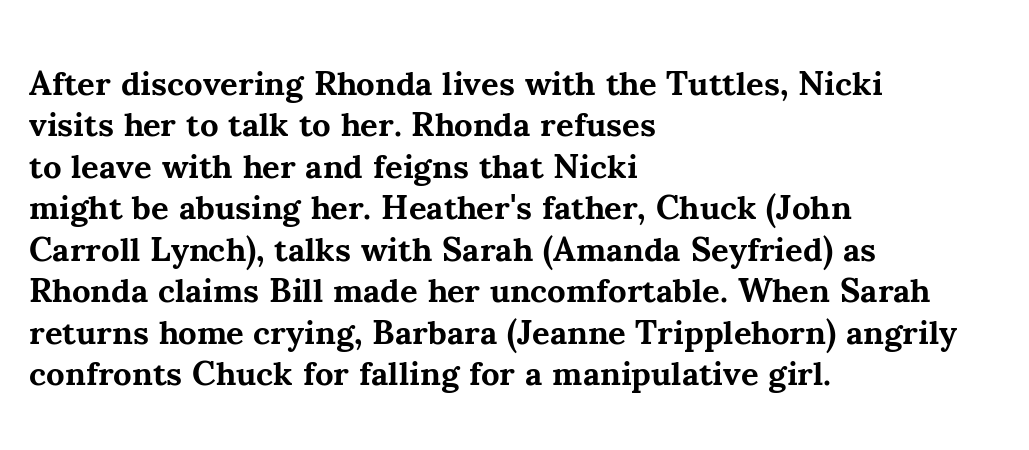
Q: Is the text bold? A: Yes.
Q: Is the text italic (slanted)? A: No, it is upright.
Q: Is the typeface a serif or a sans-serif typeface? A: Serif.
Q: Is the text underlined? A: No.
Q: How is the paragraph aligned? A: Left-aligned.
Q: Is the spacing between letters normal or unusually wide? A: Normal.
Q: Width (condensed, normal, or wide)? A: Normal.
Q: Stroke contrast? A: Medium.
Q: x-height? A: Small.
Q: Monospaced? A: No.
